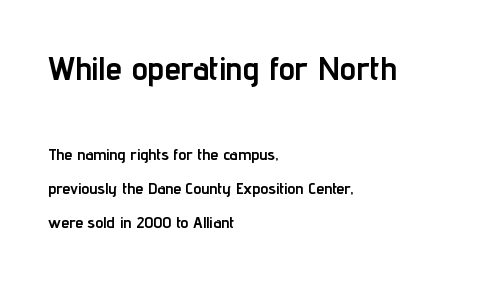
Q: Is the text bold? A: Yes.
Q: Is the text italic (slanted)? A: No, it is upright.
Q: Is the typeface a serif or a sans-serif typeface? A: Sans-serif.
Q: Is the text underlined? A: No.
Q: How is the paragraph aligned? A: Left-aligned.
Q: Is the spacing between letters normal or unusually wide? A: Normal.
Q: Is the spacing between lines tight, normal or loose? A: Loose.
Q: Which block of text is set in a larger size, the first (top) or the second (bottom)? A: The first (top) one.
Q: Width (condensed, normal, or wide)? A: Condensed.
Q: Stroke contrast? A: Low.
Q: x-height? A: Medium.
Q: Monospaced? A: No.
